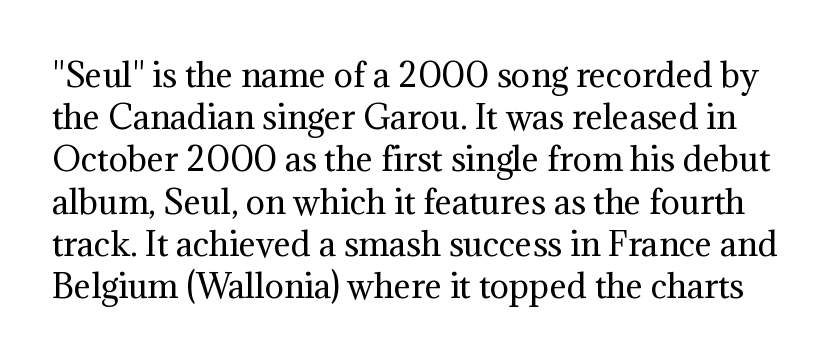
{"serif": "yes", "italic": "no", "bold": "no", "weight": "regular", "width": "normal", "stroke_contrast": "medium", "x_height": "medium", "monospaced": "no", "underline": "no", "line_spacing": "normal", "line_spacing_ratio": 1.32, "letter_spacing": "normal", "letter_spacing_em": 0.0, "glyph_px": 32}
